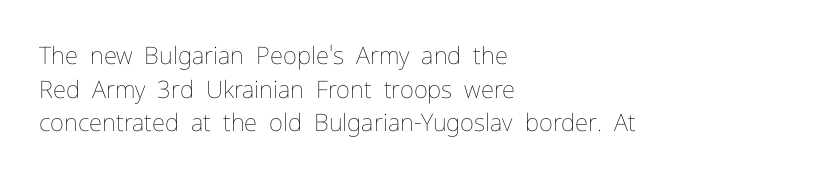
Q: Is the text bold? A: No.
Q: Is the text italic (slanted)? A: No, it is upright.
Q: Is the text underlined? A: No.
Q: How is the paragraph aligned? A: Left-aligned.
Q: Is the spacing between letters normal or unusually wide? A: Normal.
Q: Is the spacing between lines tight, normal or loose? A: Normal.
